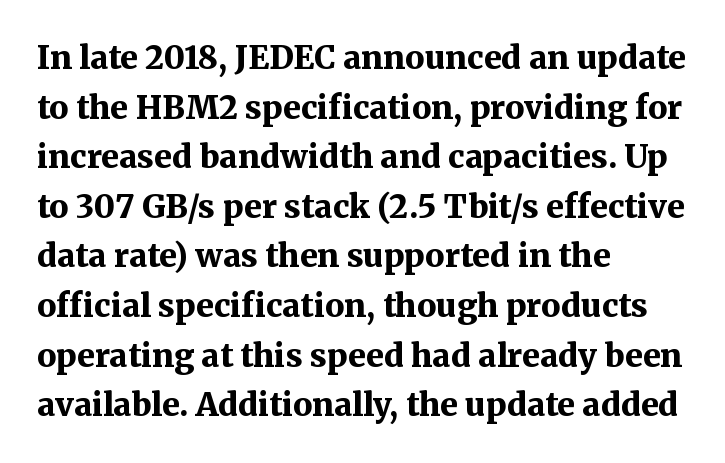
{"serif": "yes", "italic": "no", "bold": "yes", "weight": "bold", "width": "normal", "stroke_contrast": "medium", "x_height": "medium", "monospaced": "no", "underline": "no", "align": "left", "line_spacing": "normal", "line_spacing_ratio": 1.55, "letter_spacing": "normal", "letter_spacing_em": 0.0, "glyph_px": 32}
